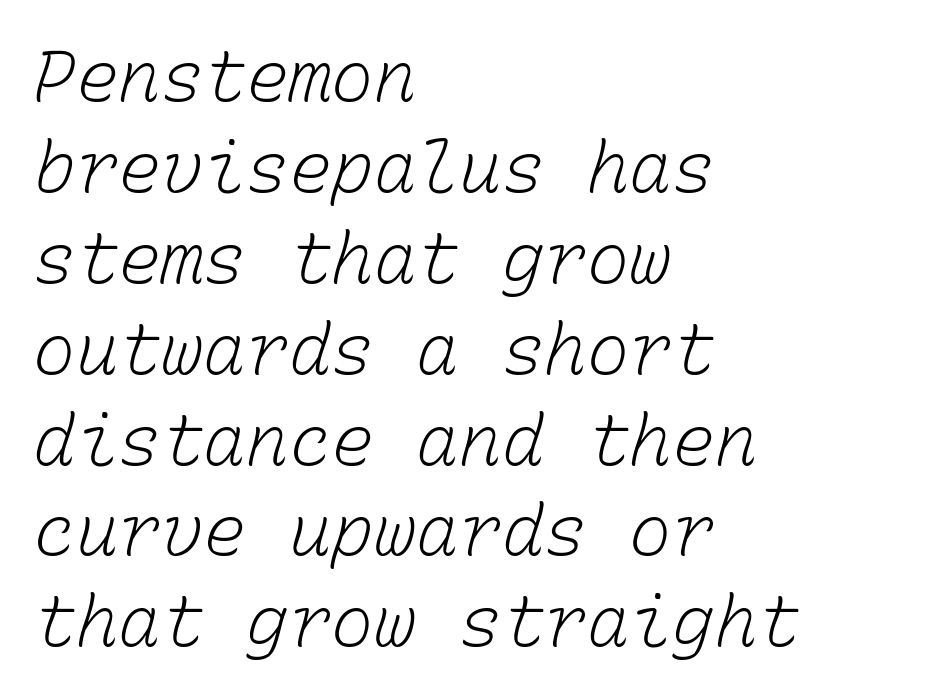
Q: Is the text bold? A: No.
Q: Is the text underlined? A: No.
Q: How is the paragraph aligned? A: Left-aligned.
Q: Is the spacing between letters normal or unusually wide? A: Normal.
Q: Is the spacing between lines tight, normal or loose? A: Normal.
Q: Width (condensed, normal, or wide)? A: Normal.
Q: Stroke contrast? A: Low.
Q: x-height? A: Medium.
Q: Monospaced? A: Yes.
